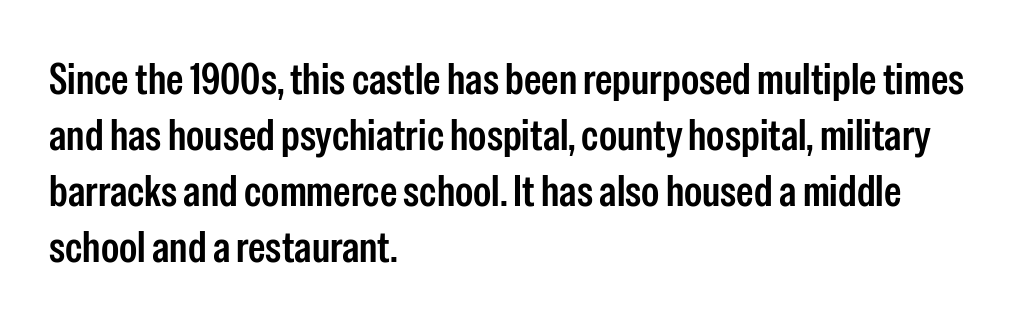
{"serif": "no", "italic": "no", "width": "condensed", "stroke_contrast": "low", "x_height": "medium", "monospaced": "no", "underline": "no", "align": "left", "line_spacing": "normal", "line_spacing_ratio": 1.27, "letter_spacing": "normal", "letter_spacing_em": 0.0, "glyph_px": 44}
